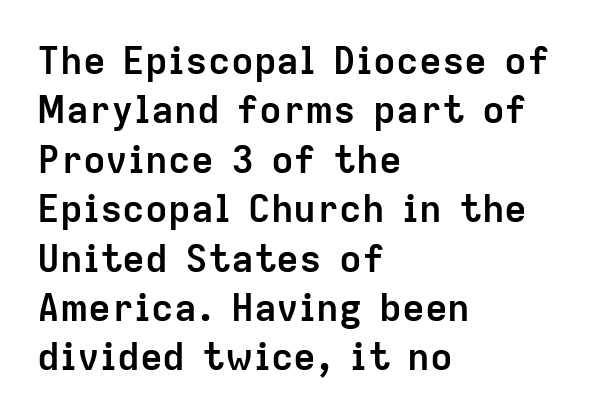
The image shows 38 px semibold sans-serif type, upright; set left-aligned, normal line spacing (1.3x), normal letter spacing, not underlined; low stroke contrast and a medium x-height.
